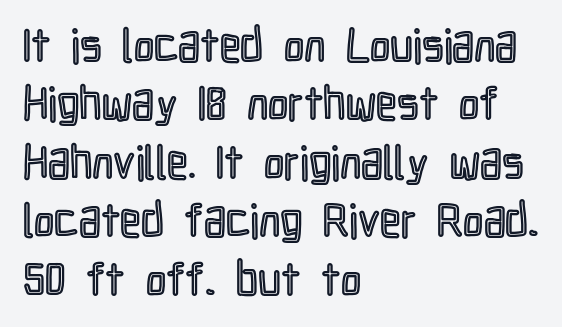
Q: Is the text italic (slanted)? A: No, it is upright.
Q: Is the text underlined? A: No.
Q: How is the paragraph aligned? A: Left-aligned.
Q: Is the spacing between letters normal or unusually wide? A: Normal.
Q: Is the spacing between lines tight, normal or loose? A: Normal.
Q: Width (condensed, normal, or wide)? A: Condensed.
Q: x-height? A: Medium.
Q: Monospaced? A: No.
